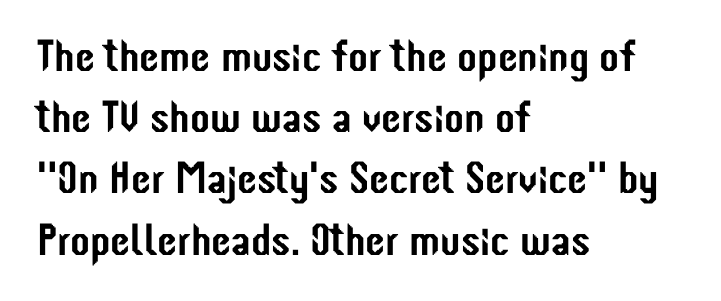
{"serif": "no", "italic": "no", "width": "condensed", "stroke_contrast": "low", "x_height": "medium", "monospaced": "no", "underline": "no", "align": "left", "line_spacing": "normal", "line_spacing_ratio": 1.36, "letter_spacing": "normal", "letter_spacing_em": 0.0, "glyph_px": 45}
